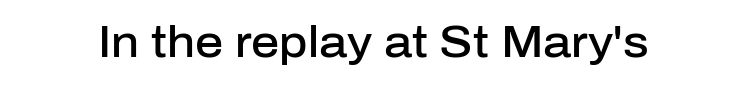
Characters remain perfectly vertical along every line. Slightly chunky letters — semibold, I'd say, not full bold. Note the varied advance widths — an 'i' is clearly narrower than an 'm'. The space beneath each line is pristine and unruled. How are the letters spaced? Ordinarily, with no added tracking.
